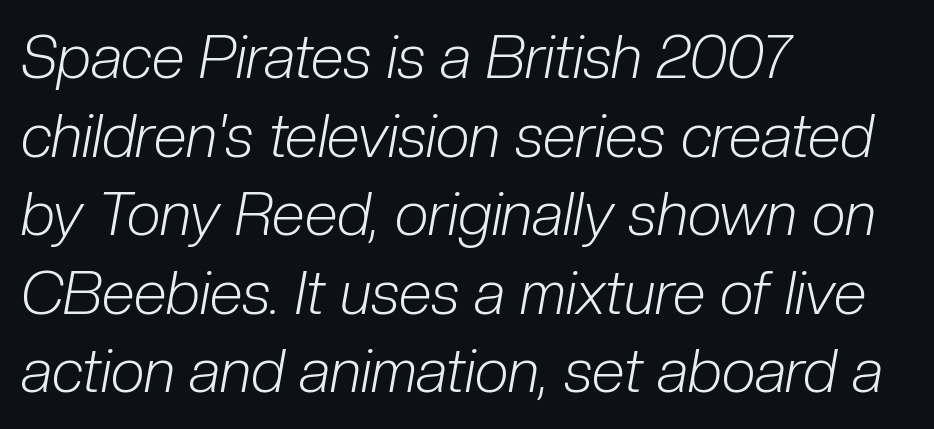
Q: Is the text bold? A: No.
Q: Is the text italic (slanted)? A: Yes, it leans right by about 10 degrees.
Q: Is the text underlined? A: No.
Q: How is the paragraph aligned? A: Left-aligned.
Q: Is the spacing between letters normal or unusually wide? A: Normal.
Q: Is the spacing between lines tight, normal or loose? A: Normal.
Q: Width (condensed, normal, or wide)? A: Condensed.
Q: Stroke contrast? A: Low.
Q: x-height? A: Medium.
Q: Monospaced? A: No.
